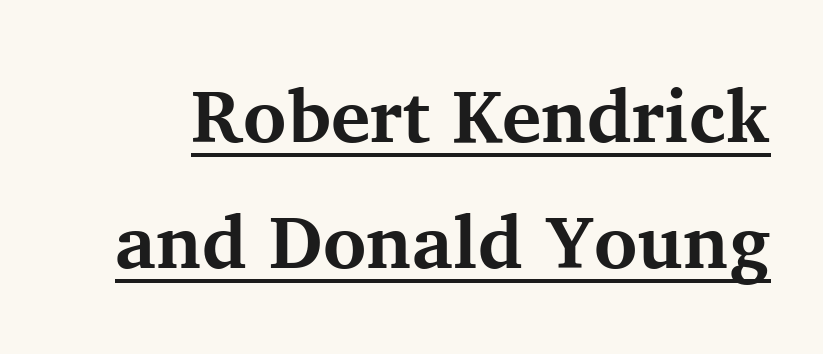
The image shows 74 px bold serif type, upright; set normal line spacing (1.7x), normal letter spacing, underlined; medium stroke contrast and a medium x-height.
